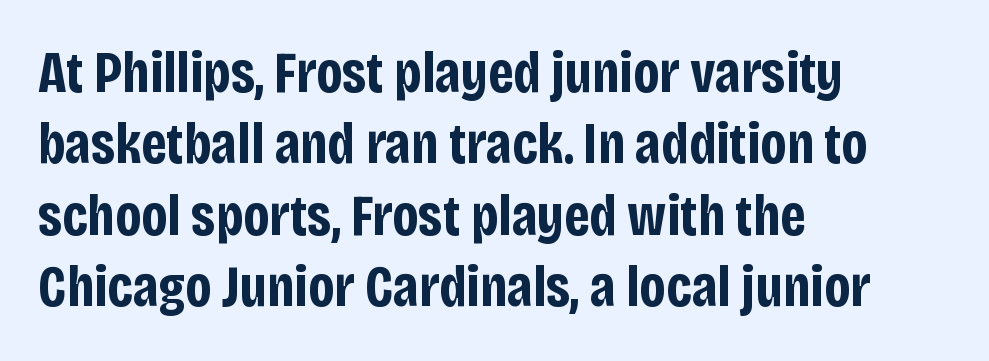
Q: Is the text bold? A: Yes.
Q: Is the text italic (slanted)? A: No, it is upright.
Q: Is the typeface a serif or a sans-serif typeface? A: Sans-serif.
Q: Is the text underlined? A: No.
Q: How is the paragraph aligned? A: Left-aligned.
Q: Is the spacing between letters normal or unusually wide? A: Normal.
Q: Width (condensed, normal, or wide)? A: Condensed.
Q: Stroke contrast? A: Low.
Q: x-height? A: Large.
Q: Monospaced? A: No.
